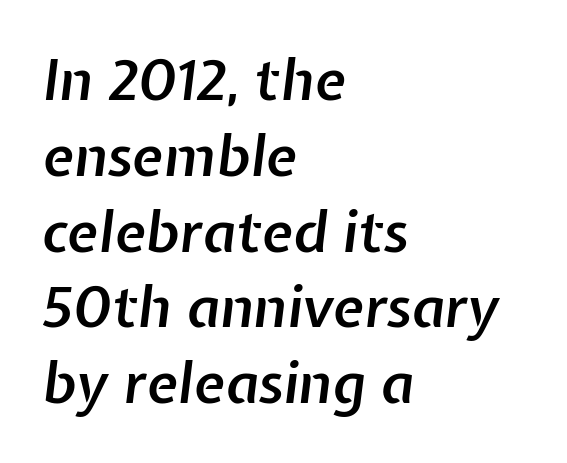
Q: Is the text bold? A: Semi-bold.
Q: Is the text italic (slanted)? A: Yes, it leans right by about 7 degrees.
Q: Is the text underlined? A: No.
Q: How is the paragraph aligned? A: Left-aligned.
Q: Is the spacing between letters normal or unusually wide? A: Normal.
Q: Is the spacing between lines tight, normal or loose? A: Normal.
Q: Width (condensed, normal, or wide)? A: Normal.
Q: Stroke contrast? A: Low.
Q: x-height? A: Medium.
Q: Monospaced? A: No.
